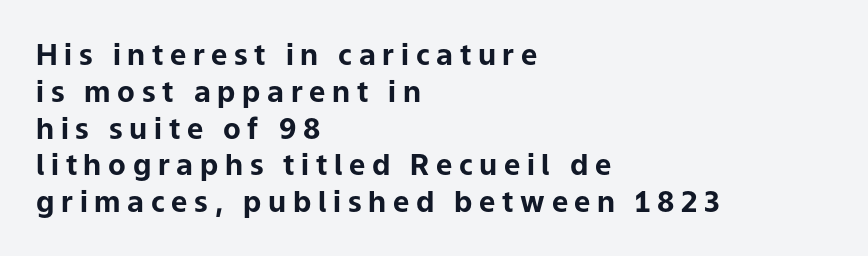
The image shows 29 px bold sans-serif type, upright; set left-aligned, normal line spacing (1.27x), unusually wide letter spacing (+0.23 em), not underlined; low stroke contrast and a medium x-height.
